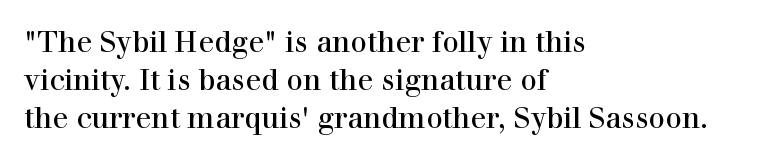
The passage shown is not underscored anywhere. This block has exactly the height ordinary leading produces. Nope, not italic — everything's standing straight. Where is the straight margin? On the left.
